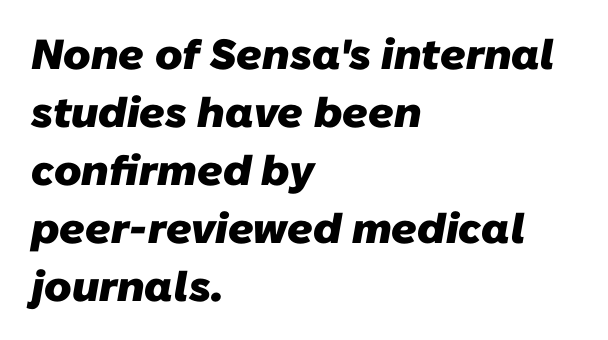
Q: Is the text bold? A: Yes.
Q: Is the typeface a serif or a sans-serif typeface? A: Sans-serif.
Q: Is the text underlined? A: No.
Q: How is the paragraph aligned? A: Left-aligned.
Q: Is the spacing between letters normal or unusually wide? A: Normal.
Q: Is the spacing between lines tight, normal or loose? A: Normal.
Q: Width (condensed, normal, or wide)? A: Normal.
Q: Stroke contrast? A: Low.
Q: x-height? A: Medium.
Q: Monospaced? A: No.
